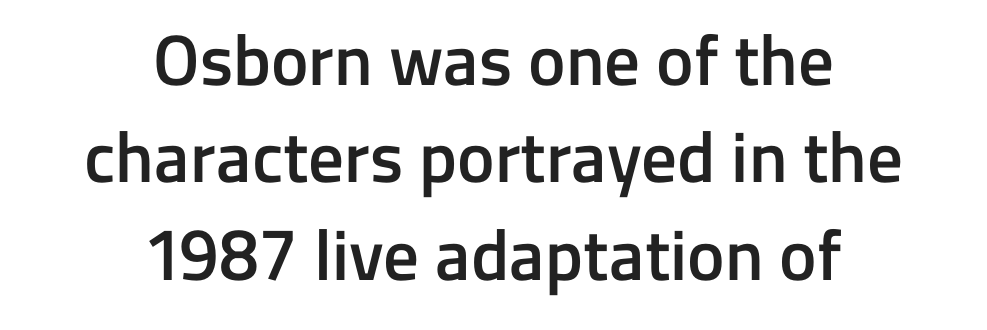
{"serif": "no", "italic": "no", "bold": "semi", "weight": "semibold", "width": "normal", "stroke_contrast": "low", "x_height": "medium", "monospaced": "no", "underline": "no", "align": "center", "line_spacing": "normal", "line_spacing_ratio": 1.37, "letter_spacing": "normal", "letter_spacing_em": 0.0, "glyph_px": 71}
